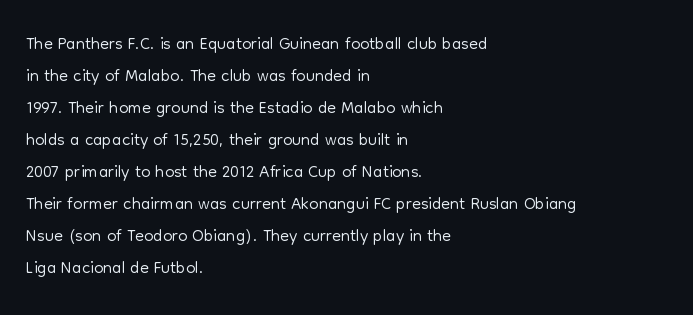
Q: Is the text bold? A: No.
Q: Is the text italic (slanted)? A: No, it is upright.
Q: Is the text underlined? A: No.
Q: How is the paragraph aligned? A: Left-aligned.
Q: Is the spacing between letters normal or unusually wide? A: Normal.
